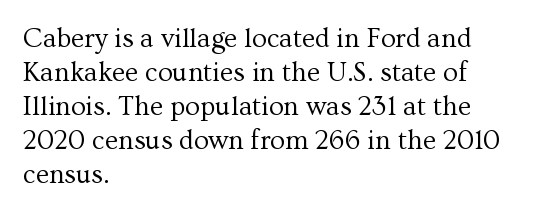
Q: Is the text bold? A: No.
Q: Is the text italic (slanted)? A: No, it is upright.
Q: Is the text underlined? A: No.
Q: How is the paragraph aligned? A: Left-aligned.
Q: Is the spacing between letters normal or unusually wide? A: Normal.
Q: Is the spacing between lines tight, normal or loose? A: Normal.
